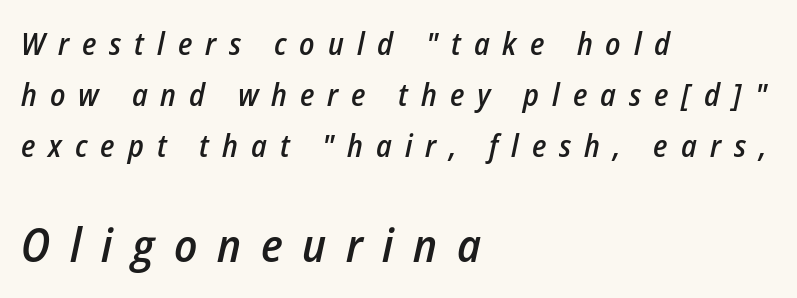
Students, observe: this is what conventionally led text looks like. The strip under each line holds only bare page. Is this a fixed-width face? No — the glyphs have proportional, varying widths. Letter spacing: wide.
